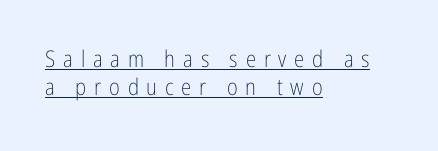
Between one letter and the next there's a generous, obvious gap. Stem width sits at or under what a default text font uses. Layout note: lines flush left. No italicization has been applied; the sample stays upright.
